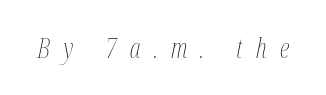
Q: Is the text bold? A: No.
Q: Is the text italic (slanted)? A: Yes, it leans right by about 12 degrees.
Q: Is the text underlined? A: No.
Q: Is the spacing between letters normal or unusually wide? A: Unusually wide.
